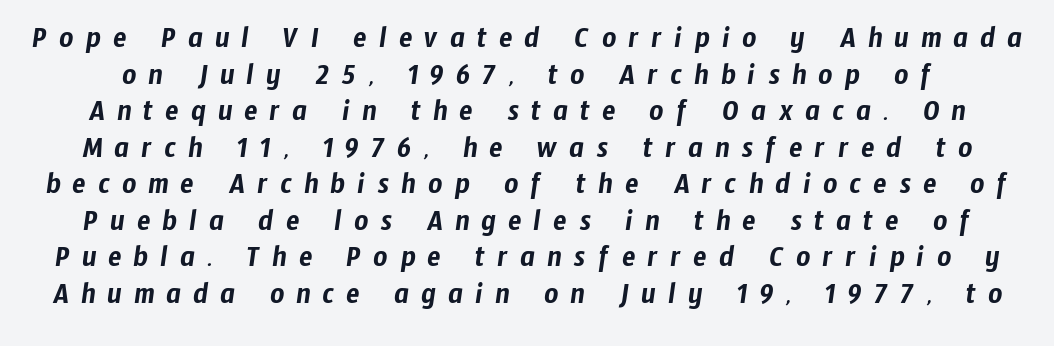
The line texture is sparse and dotted thanks to wide tracking. A typesetter would label this face a sans. Do the characters align in a grid? No, the font is proportional. Descenders hang freely into open space.
